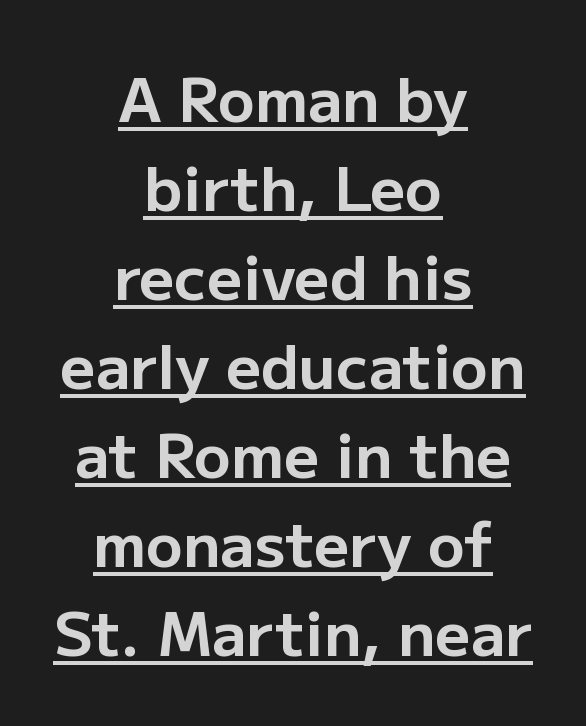
Q: Is the text bold? A: Yes.
Q: Is the text italic (slanted)? A: No, it is upright.
Q: Is the typeface a serif or a sans-serif typeface? A: Sans-serif.
Q: Is the text underlined? A: Yes.
Q: How is the paragraph aligned? A: Centered.
Q: Is the spacing between letters normal or unusually wide? A: Normal.
Q: Is the spacing between lines tight, normal or loose? A: Normal.
Q: Width (condensed, normal, or wide)? A: Normal.
Q: Stroke contrast? A: Low.
Q: x-height? A: Medium.
Q: Monospaced? A: No.
